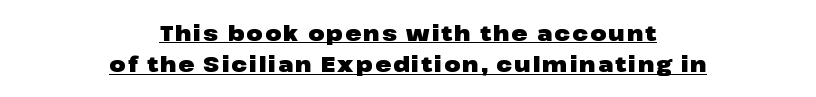
{"italic": "no", "bold": "yes", "underline": "yes", "align": "center", "line_spacing": "normal", "line_spacing_ratio": 1.48, "glyph_px": 21}
